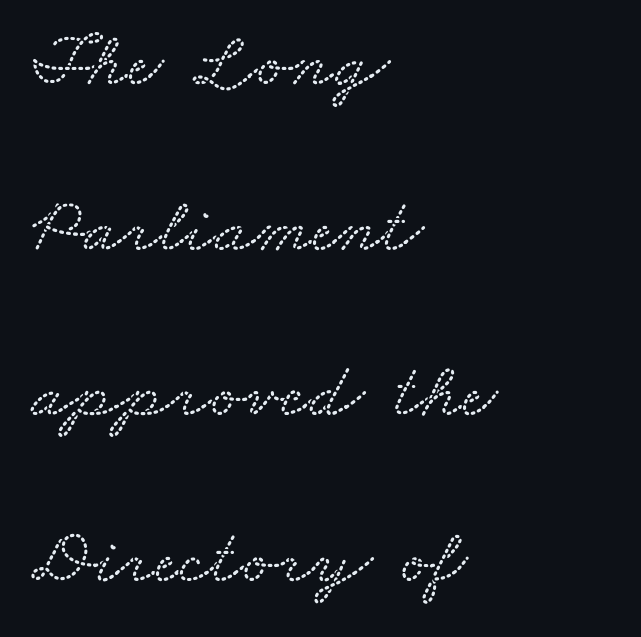
The image shows 77 px wide serif type; set left-aligned, loose line spacing (2.15x), normal letter spacing, not underlined; medium stroke contrast and a small x-height.
